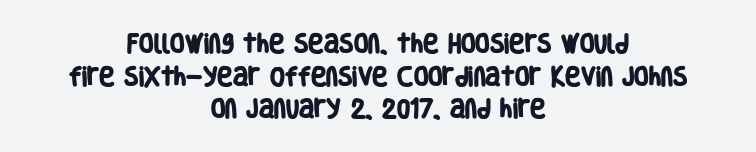
Q: Is the text bold? A: Yes.
Q: Is the text underlined? A: No.
Q: How is the paragraph aligned? A: Centered.
Q: Is the spacing between letters normal or unusually wide? A: Normal.
Q: Is the spacing between lines tight, normal or loose? A: Normal.
